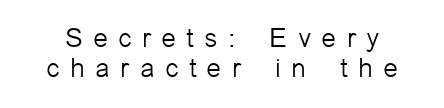
The image shows 27 px text type, upright; set tight line spacing (1.11x), unusually wide letter spacing (+0.38 em), not underlined.
